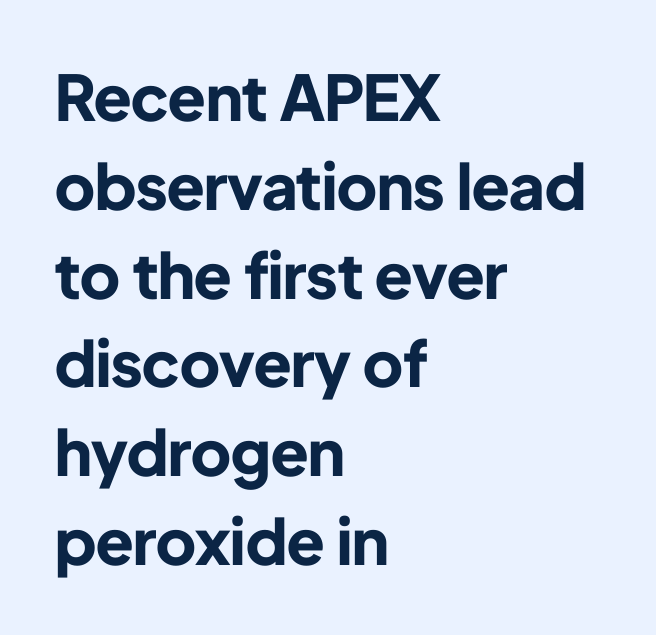
Q: Is the text bold? A: Yes.
Q: Is the text italic (slanted)? A: No, it is upright.
Q: Is the typeface a serif or a sans-serif typeface? A: Sans-serif.
Q: Is the text underlined? A: No.
Q: How is the paragraph aligned? A: Left-aligned.
Q: Is the spacing between letters normal or unusually wide? A: Normal.
Q: Is the spacing between lines tight, normal or loose? A: Normal.
Q: Width (condensed, normal, or wide)? A: Normal.
Q: Stroke contrast? A: Low.
Q: x-height? A: Medium.
Q: Monospaced? A: No.
